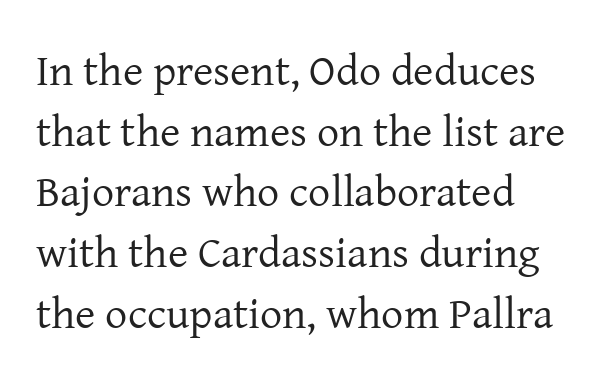
The image shows 44 px regular-weight serif type, upright; set left-aligned, normal line spacing (1.38x), normal letter spacing, not underlined; low stroke contrast and a medium x-height.
